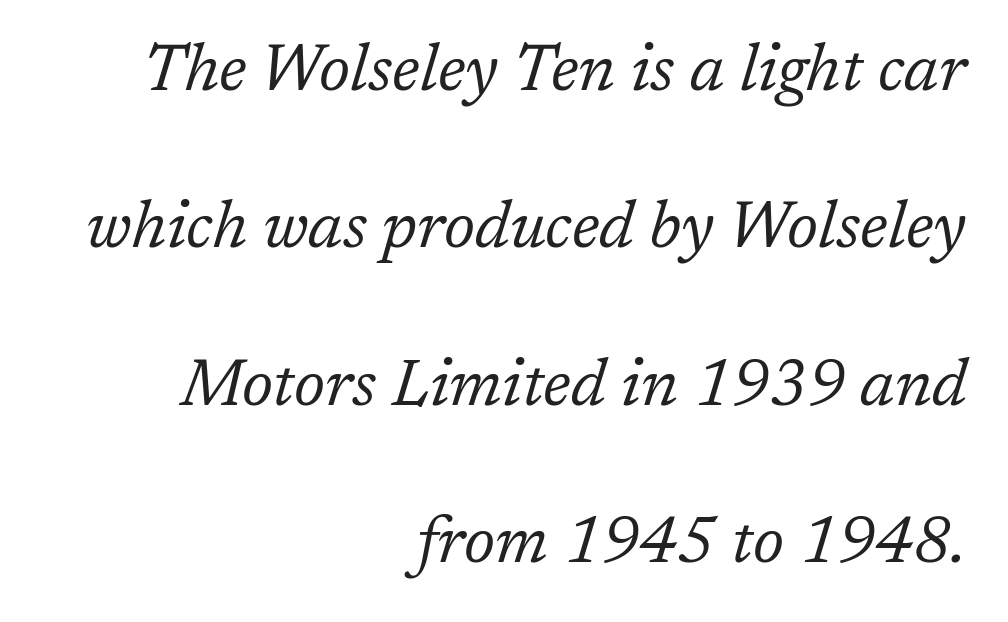
The image shows 65 px regular-weight serif type, italic (leaning right); set right-aligned, loose line spacing (2.42x), normal letter spacing, not underlined; low stroke contrast and a medium x-height.
